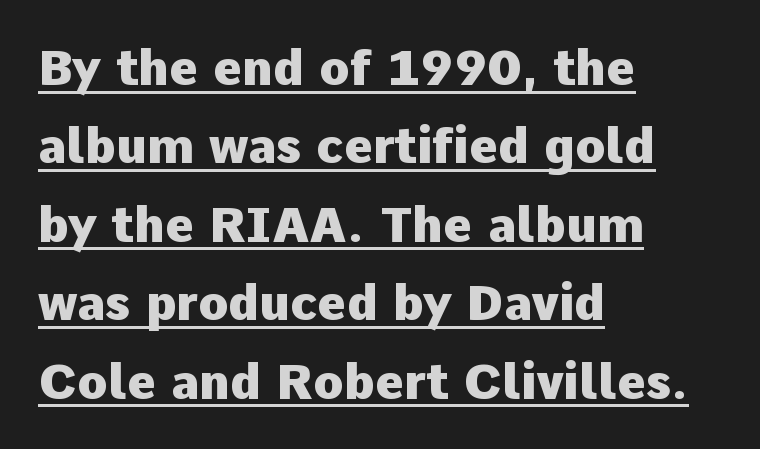
Italic: no, the glyphs are upright roman. Compared with typical body copy, the letter spacing here is the same. Evenly set lines give the paragraph a standard silhouette. Heft: maximum for text — a bold. The string is rendered with underlining switched on. These lines stack with their left ends in a neat column.
